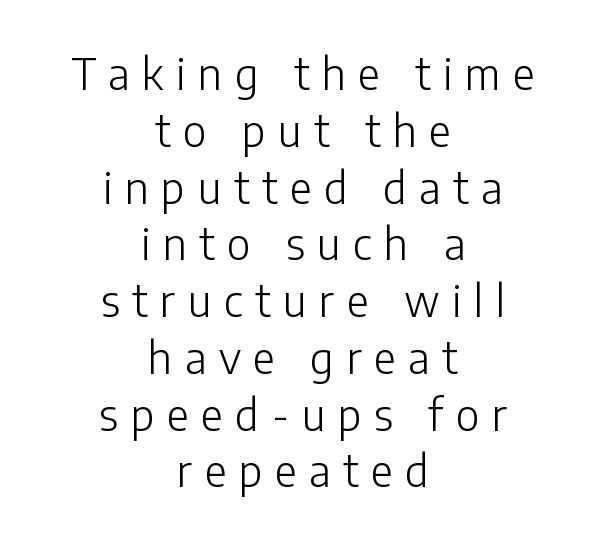
Q: Is the text bold? A: No.
Q: Is the text italic (slanted)? A: No, it is upright.
Q: Is the typeface a serif or a sans-serif typeface? A: Sans-serif.
Q: Is the text underlined? A: No.
Q: How is the paragraph aligned? A: Centered.
Q: Is the spacing between letters normal or unusually wide? A: Unusually wide.
Q: Is the spacing between lines tight, normal or loose? A: Normal.
Q: Width (condensed, normal, or wide)? A: Normal.
Q: Stroke contrast? A: Low.
Q: x-height? A: Medium.
Q: Monospaced? A: No.
